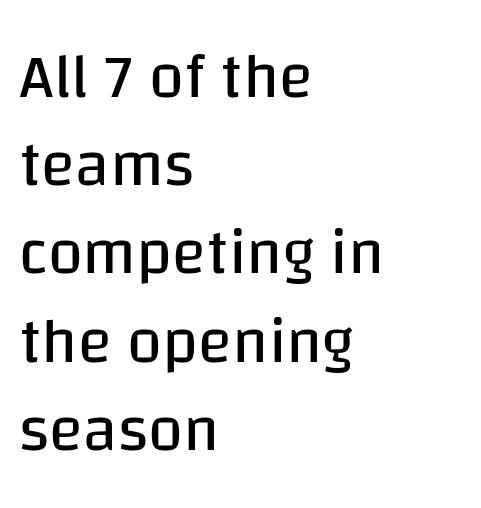
{"serif": "no", "italic": "no", "bold": "no", "weight": "regular", "width": "normal", "stroke_contrast": "low", "x_height": "large", "monospaced": "no", "underline": "no", "align": "left", "line_spacing": "normal", "line_spacing_ratio": 1.4, "letter_spacing": "normal", "letter_spacing_em": 0.0, "glyph_px": 63}
